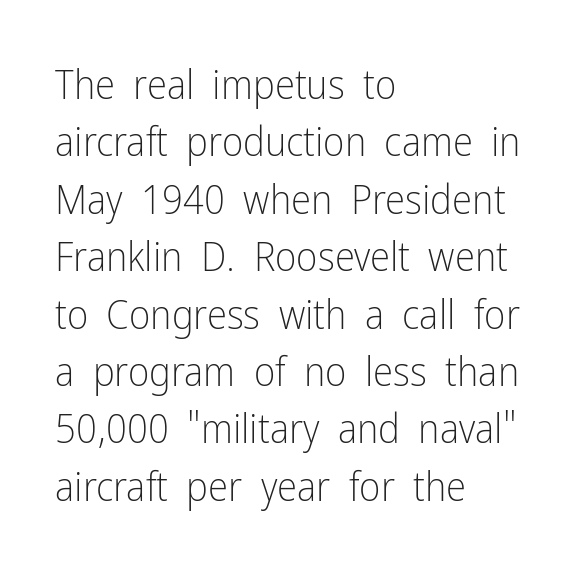
The image shows 41 px light, condensed sans-serif type, upright; set left-aligned, normal line spacing (1.4x), normal letter spacing, not underlined; low stroke contrast and a medium x-height.
